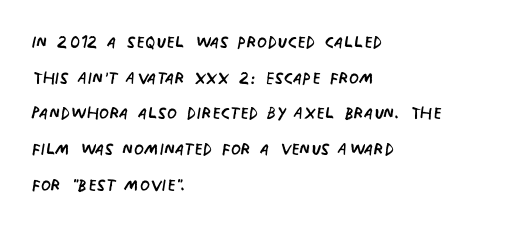
Q: Is the text bold? A: No.
Q: Is the text underlined? A: No.
Q: How is the paragraph aligned? A: Left-aligned.
Q: Is the spacing between letters normal or unusually wide? A: Normal.
Q: Is the spacing between lines tight, normal or loose? A: Normal.
